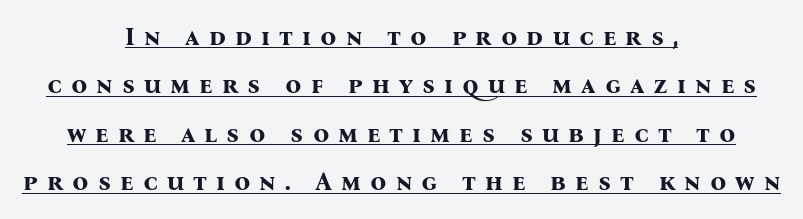
The designer dialed line spacing up above the default. The face used here is rendered with a markedly widened letterfit. Strokes here are thick enough to call this a true bold. Designer's note — italics off, roman on. Reading down the block, each line starts at a different indent, mirrored at its end.
